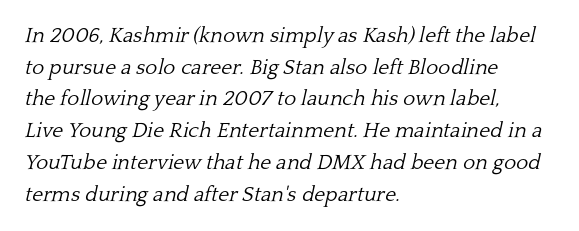
{"italic": "yes", "lean": "right", "slant_degrees": 13, "bold": "no", "underline": "no", "align": "left", "line_spacing": "normal", "line_spacing_ratio": 1.51, "letter_spacing": "normal", "letter_spacing_em": 0.0, "glyph_px": 21}
